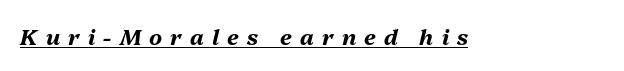
The image shows 22 px bold type, italic (leaning right); set unusually wide letter spacing (+0.37 em), underlined.
